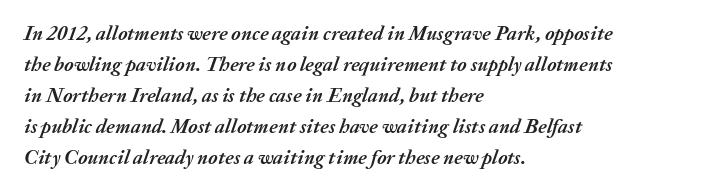
Q: Is the text bold? A: Yes.
Q: Is the text italic (slanted)? A: Yes, it leans right by about 20 degrees.
Q: Is the text underlined? A: No.
Q: How is the paragraph aligned? A: Left-aligned.
Q: Is the spacing between letters normal or unusually wide? A: Normal.
Q: Is the spacing between lines tight, normal or loose? A: Normal.
